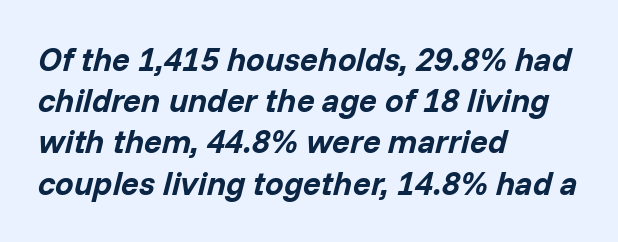
The image shows 33 px bold type, italic (leaning right); set left-aligned, normal line spacing (1.25x), normal letter spacing, not underlined; low stroke contrast and a medium x-height.
